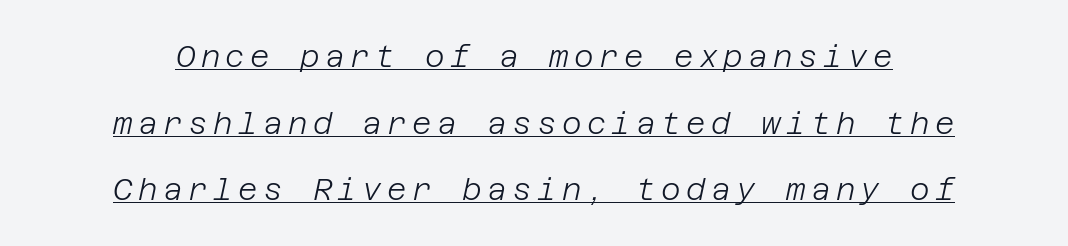
The image shows 30 px light type, italic (leaning right); set centered, loose line spacing (2.22x), underlined; low stroke contrast and a large x-height.
